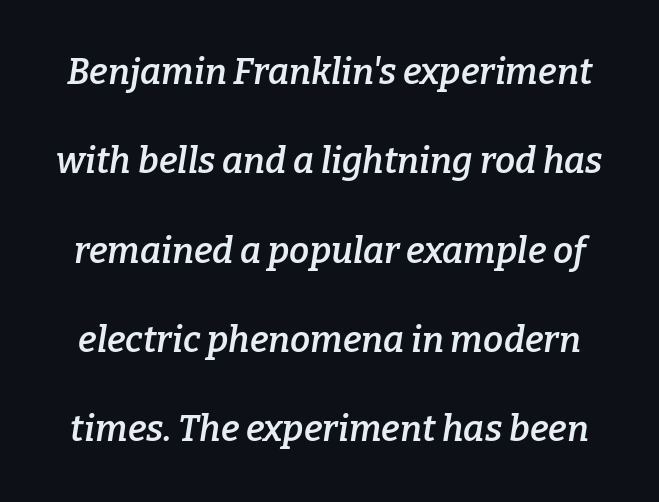
Vertical spacing — loose. In terms of posture, this sample is oblique. Note: serifs present on the glyphs. Has an underline been added? It has not.
